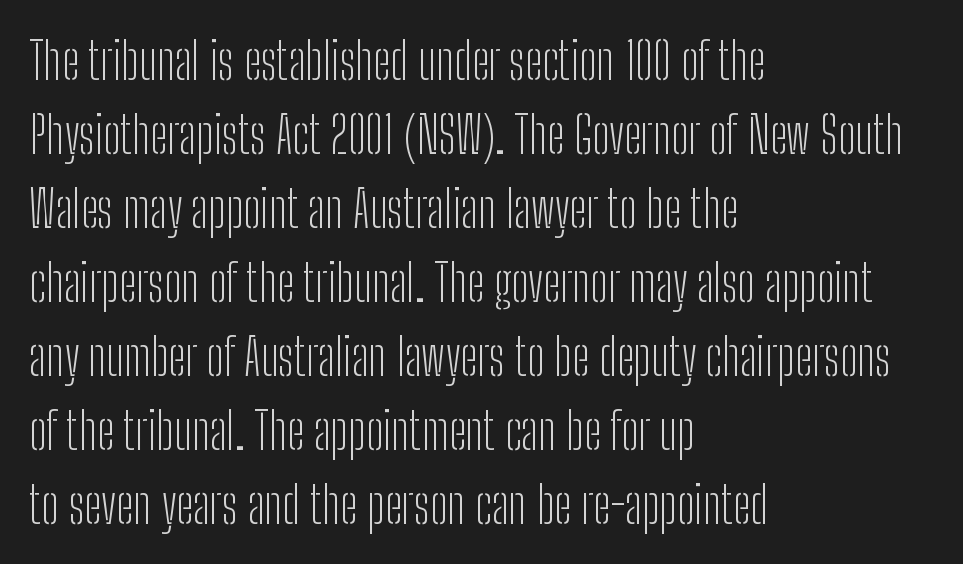
The image shows 51 px light, condensed sans-serif type, upright; set left-aligned, normal line spacing (1.45x), normal letter spacing, not underlined; low stroke contrast and a medium x-height.
